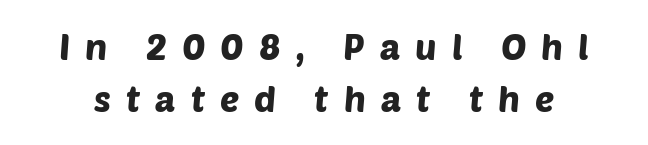
Q: Is the typeface a serif or a sans-serif typeface? A: Sans-serif.
Q: Is the text underlined? A: No.
Q: Is the spacing between letters normal or unusually wide? A: Unusually wide.
Q: Is the spacing between lines tight, normal or loose? A: Normal.
Q: Width (condensed, normal, or wide)? A: Normal.
Q: Stroke contrast? A: Low.
Q: x-height? A: Large.
Q: Monospaced? A: No.
